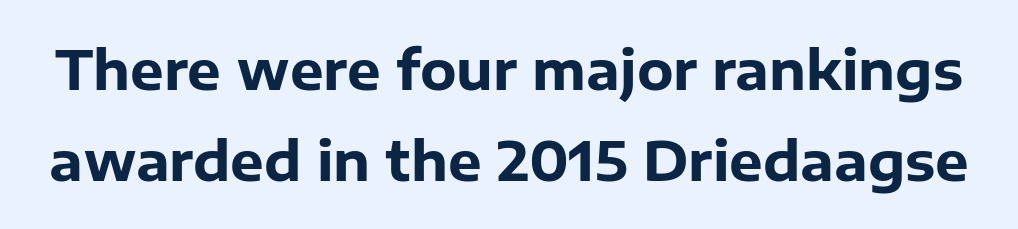
The image shows 53 px heavy sans-serif type, upright; set line spacing 1.72x, normal letter spacing, not underlined; low stroke contrast and a medium x-height.
